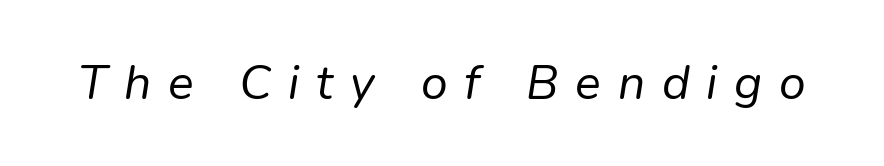
Q: Is the text bold? A: No.
Q: Is the text italic (slanted)? A: Yes, it leans right by about 9 degrees.
Q: Is the text underlined? A: No.
Q: Is the spacing between letters normal or unusually wide? A: Unusually wide.
Q: Width (condensed, normal, or wide)? A: Normal.
Q: Stroke contrast? A: Low.
Q: x-height? A: Medium.
Q: Monospaced? A: No.
